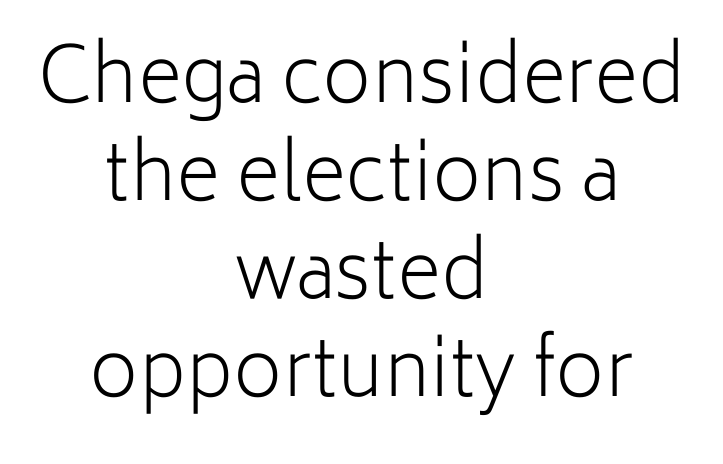
The image shows 76 px light sans-serif type, upright; set centered, normal line spacing (1.29x), normal letter spacing, not underlined; low stroke contrast and a medium x-height.
